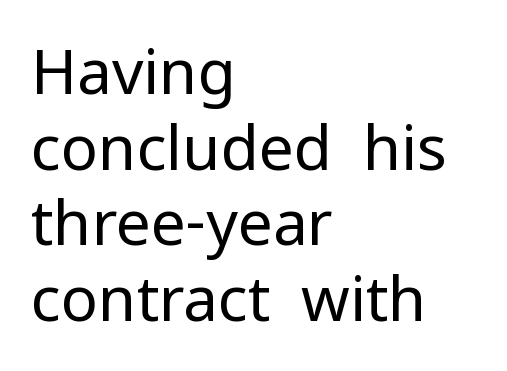
The baseline area is clear. Inter-character spacing is left at the font's built-in metrics. Stroke mass is kept to a normal reading level or below. Notice how the stems are strictly vertical — no italics here.
